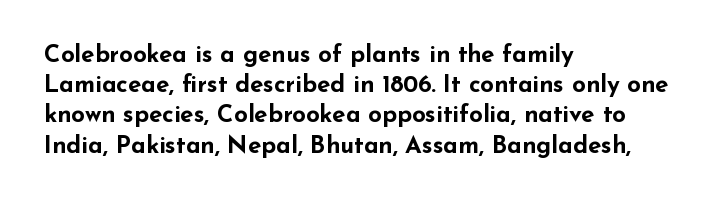
{"italic": "no", "bold": "yes", "underline": "no", "align": "left", "line_spacing": "normal", "line_spacing_ratio": 1.26, "letter_spacing": "normal", "letter_spacing_em": 0.0, "glyph_px": 24}
